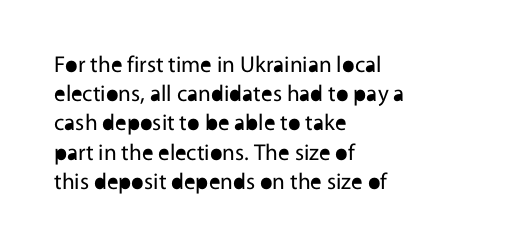
{"italic": "no", "bold": "no", "underline": "no", "align": "left", "line_spacing": "normal", "line_spacing_ratio": 1.27, "letter_spacing": "normal", "letter_spacing_em": 0.0, "glyph_px": 23}
